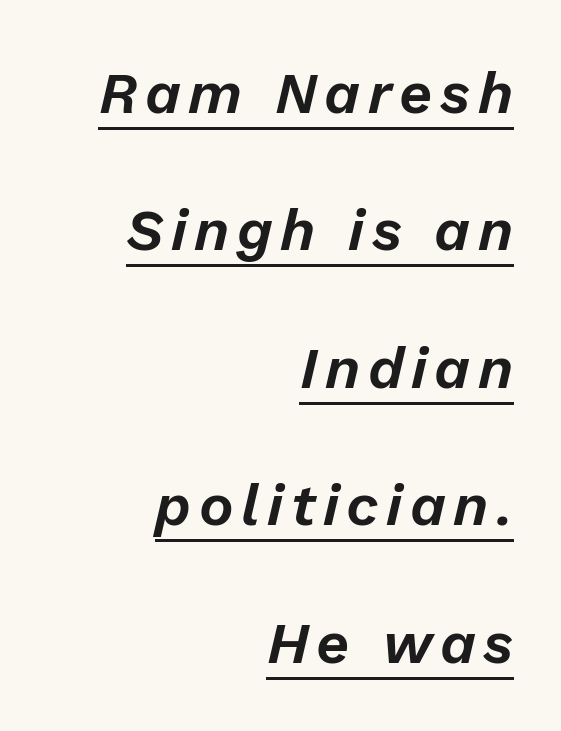
Varying glyph widths throughout — classic text-font behaviour. If you drew a line through each stem, it would be angled. These lines are set flush right with a ragged left edge. Baseline-to-baseline distance is far greater than the letter height. You can see a thin bar hugging the bottom of the glyphs.
